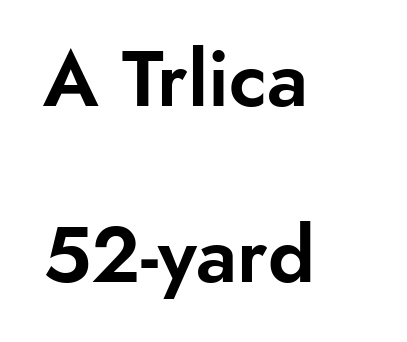
Q: Is the text italic (slanted)? A: No, it is upright.
Q: Is the typeface a serif or a sans-serif typeface? A: Sans-serif.
Q: Is the text underlined? A: No.
Q: How is the paragraph aligned? A: Left-aligned.
Q: Is the spacing between letters normal or unusually wide? A: Normal.
Q: Is the spacing between lines tight, normal or loose? A: Loose.
Q: Width (condensed, normal, or wide)? A: Normal.
Q: Stroke contrast? A: Low.
Q: x-height? A: Small.
Q: Monospaced? A: No.
